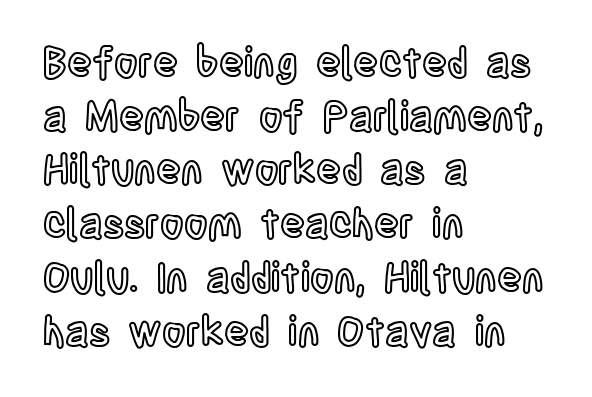
{"italic": "no", "width": "condensed", "x_height": "large", "monospaced": "no", "underline": "no", "align": "left", "line_spacing": "normal", "line_spacing_ratio": 1.31, "letter_spacing": "normal", "letter_spacing_em": 0.0, "glyph_px": 41}
